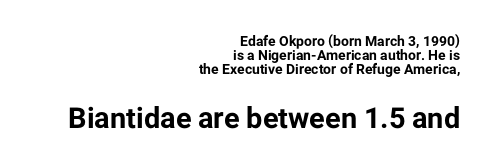
Q: Is the text bold? A: Yes.
Q: Is the text italic (slanted)? A: No, it is upright.
Q: Is the typeface a serif or a sans-serif typeface? A: Sans-serif.
Q: Is the text underlined? A: No.
Q: How is the paragraph aligned? A: Right-aligned.
Q: Is the spacing between letters normal or unusually wide? A: Normal.
Q: Is the spacing between lines tight, normal or loose? A: Tight.
Q: Which block of text is set in a larger size, the first (top) or the second (bottom)? A: The second (bottom) one.
Q: Width (condensed, normal, or wide)? A: Normal.
Q: Stroke contrast? A: Low.
Q: x-height? A: Medium.
Q: Monospaced? A: No.
